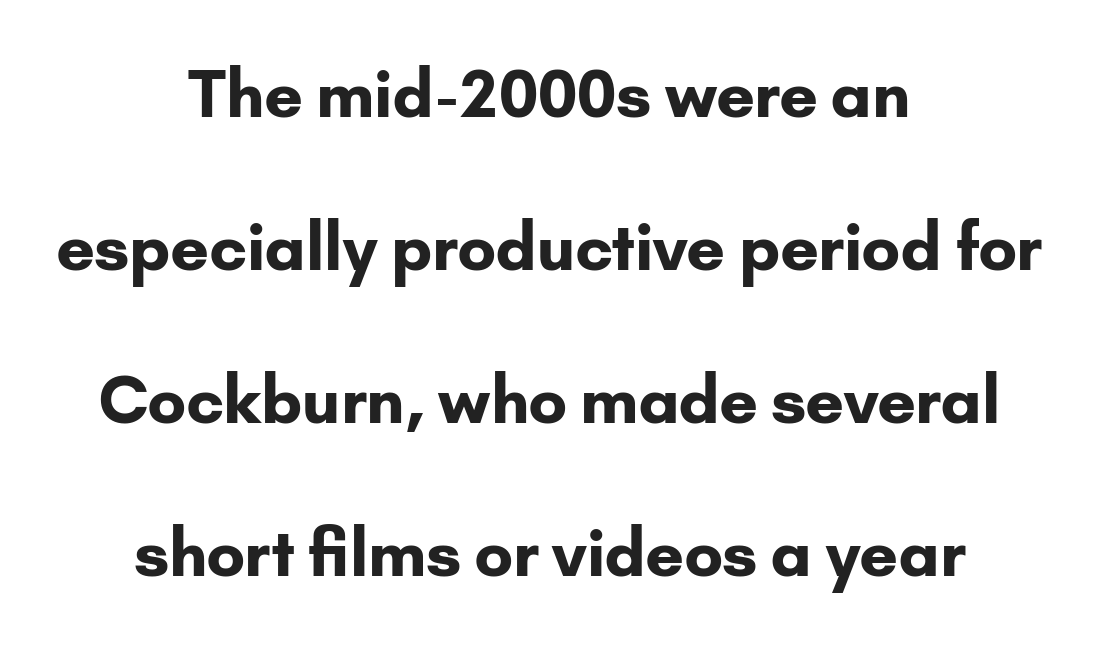
The image shows 64 px bold sans-serif type, upright; set centered, loose line spacing (2.39x), normal letter spacing, not underlined; low stroke contrast and a small x-height.
